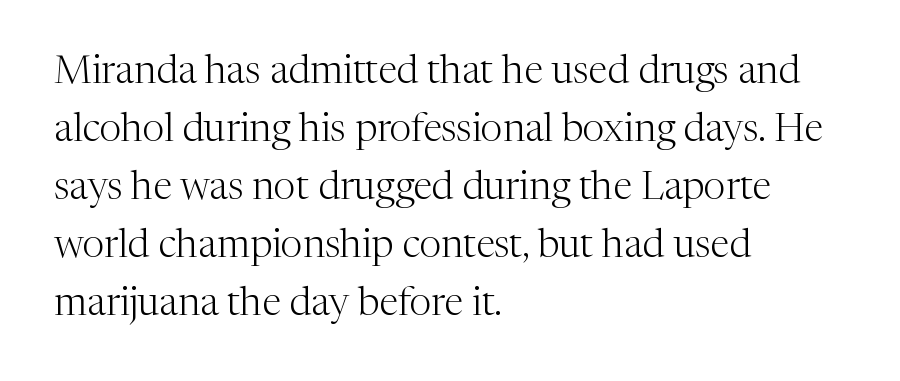
The rendering anchors every line to the left-hand side. Does the type have serifs? Yes, each stem ends in a small foot. Whoever set this chose a conventional vertical rhythm. Each stroke keeps to a modest, everyday thickness or less. Observe the ordinary spacing: letters are neighbours, not strangers.
